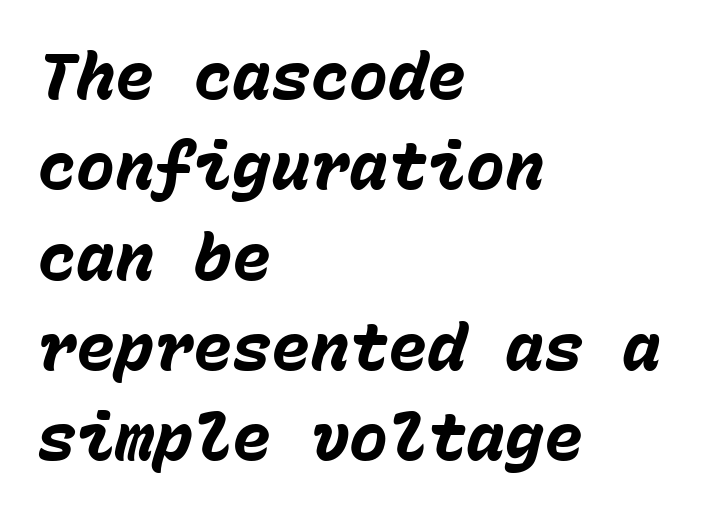
{"italic": "yes", "lean": "right", "slant_degrees": 15, "bold": "yes", "weight": "heavy", "width": "normal", "stroke_contrast": "low", "x_height": "medium", "monospaced": "yes", "underline": "no", "align": "left", "line_spacing": "normal", "line_spacing_ratio": 1.39, "letter_spacing": "normal", "letter_spacing_em": 0.0, "glyph_px": 65}
